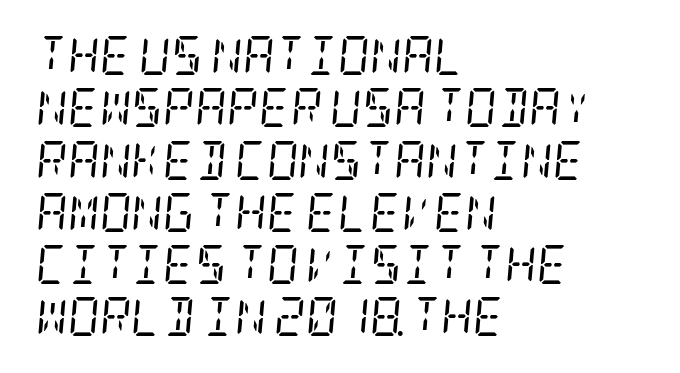
{"serif": "yes", "italic": "yes", "lean": "right", "slant_degrees": 5, "bold": "no", "weight": "regular", "width": "condensed", "stroke_contrast": "low", "x_height": "large", "underline": "no", "align": "left", "line_spacing": "normal", "line_spacing_ratio": 1.34, "letter_spacing": "normal", "letter_spacing_em": 0.0, "glyph_px": 39}
